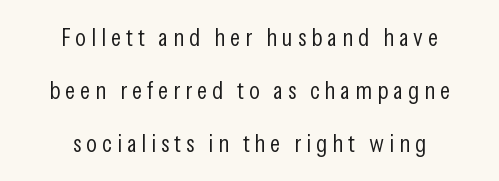
{"italic": "no", "bold": "no", "underline": "no", "align": "center", "line_spacing": "loose", "line_spacing_ratio": 2.13, "letter_spacing": "wide", "letter_spacing_em": 0.2, "glyph_px": 25}
